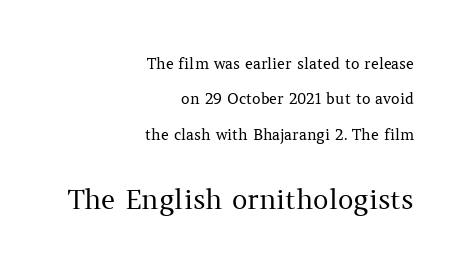
Q: Is the text bold? A: No.
Q: Is the text italic (slanted)? A: No, it is upright.
Q: Is the text underlined? A: No.
Q: How is the paragraph aligned? A: Right-aligned.
Q: Is the spacing between letters normal or unusually wide? A: Normal.
Q: Is the spacing between lines tight, normal or loose? A: Loose.
Q: Which block of text is set in a larger size, the first (top) or the second (bottom)? A: The second (bottom) one.
